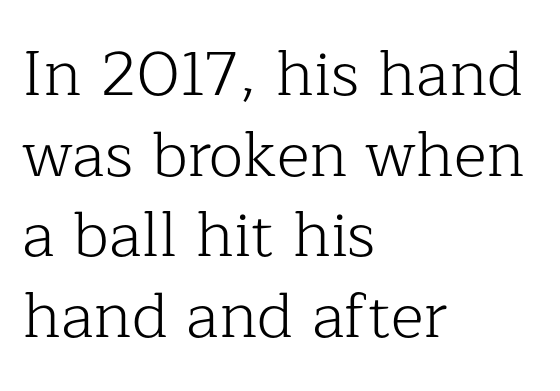
{"serif": "yes", "italic": "no", "bold": "no", "weight": "light", "width": "normal", "stroke_contrast": "low", "x_height": "medium", "monospaced": "no", "underline": "no", "align": "left", "line_spacing": "normal", "line_spacing_ratio": 1.28, "letter_spacing": "normal", "letter_spacing_em": 0.0, "glyph_px": 63}
